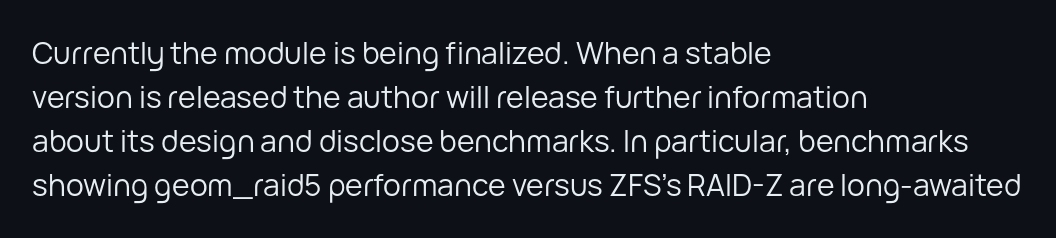
{"serif": "no", "italic": "no", "bold": "no", "weight": "regular", "width": "normal", "stroke_contrast": "low", "x_height": "medium", "monospaced": "no", "underline": "no", "align": "left", "line_spacing": "normal", "line_spacing_ratio": 1.47, "letter_spacing": "normal", "letter_spacing_em": 0.0, "glyph_px": 30}
